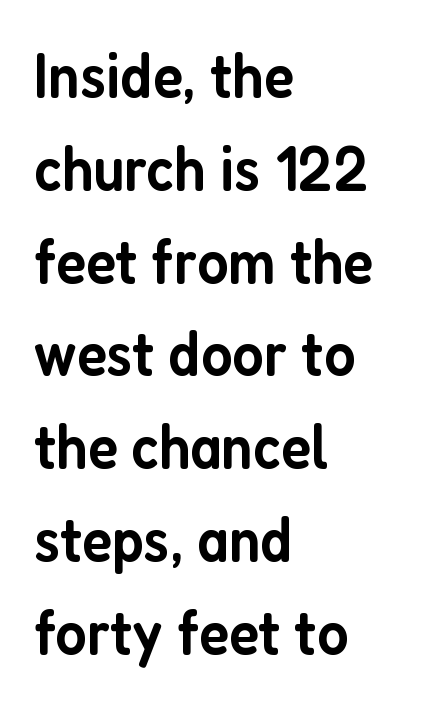
Spacing verdict: proportional, widths tailored to each character. Examine the stroke ends and you'll find no serifs. Bare-footed words on every line. Typeset ragged right — the left edge is the straight one. The font's upright variant was chosen for this text.
